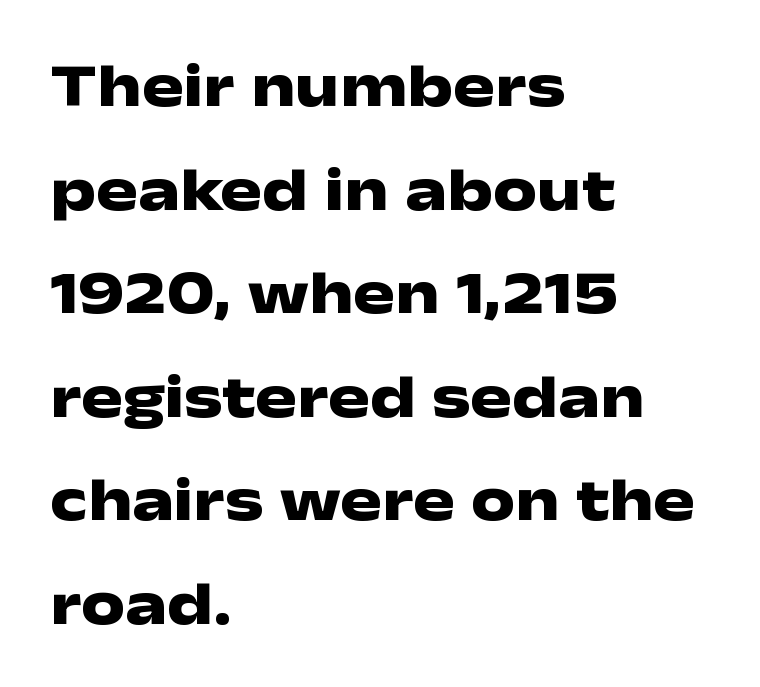
A normal amount of white space separates one row of letters from the next. Proportional: the letters do not fall into vertical columns. The typeface chosen for these lines omits serifs. The space directly below the letters is spotless. The typesetting leans heavy: a genuine bold. The lettering holds an erect, upright posture throughout.
